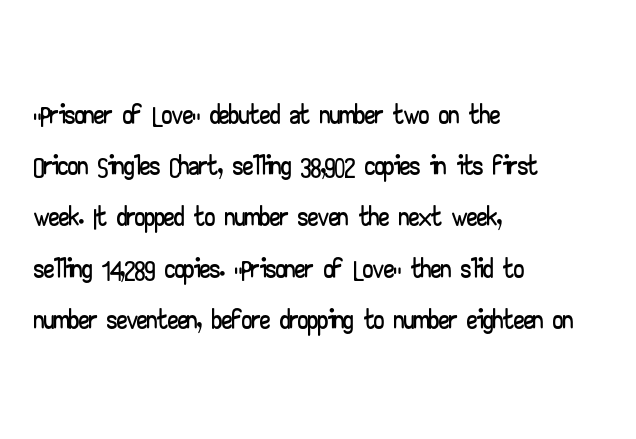
Q: Is the text italic (slanted)? A: No, it is upright.
Q: Is the typeface a serif or a sans-serif typeface? A: Sans-serif.
Q: Is the text underlined? A: No.
Q: How is the paragraph aligned? A: Left-aligned.
Q: Is the spacing between letters normal or unusually wide? A: Normal.
Q: Is the spacing between lines tight, normal or loose? A: Normal.
Q: Width (condensed, normal, or wide)? A: Wide.
Q: Stroke contrast? A: Low.
Q: x-height? A: Small.
Q: Monospaced? A: No.
